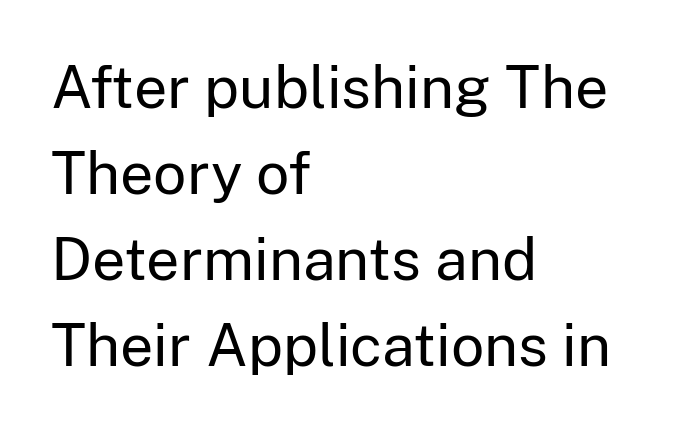
{"serif": "no", "italic": "no", "bold": "no", "weight": "regular", "width": "normal", "stroke_contrast": "low", "x_height": "medium", "monospaced": "no", "underline": "no", "align": "left", "line_spacing": "normal", "line_spacing_ratio": 1.46, "letter_spacing": "normal", "letter_spacing_em": 0.0, "glyph_px": 59}
